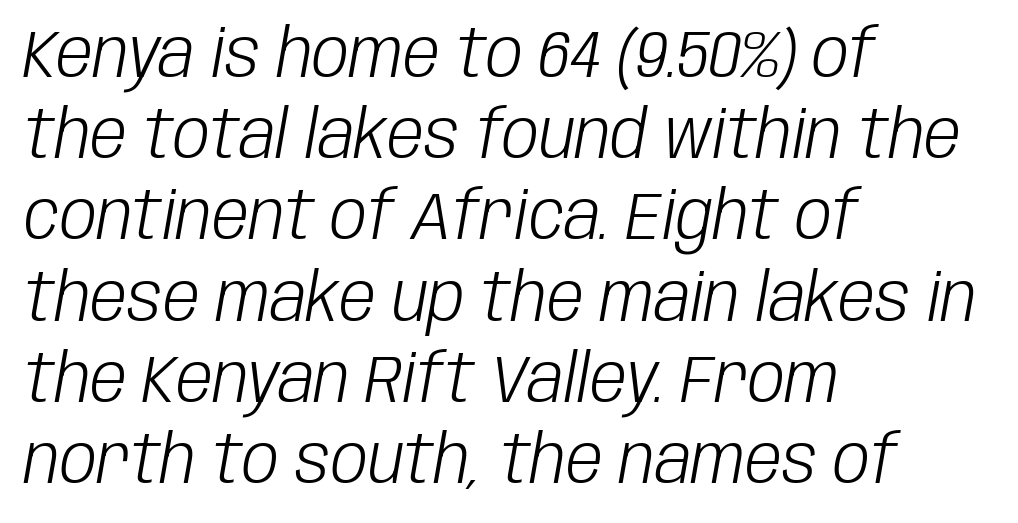
The image shows 66 px light, condensed type, italic (leaning right); set left-aligned, line spacing 1.23x, normal letter spacing, not underlined; low stroke contrast and a large x-height.
